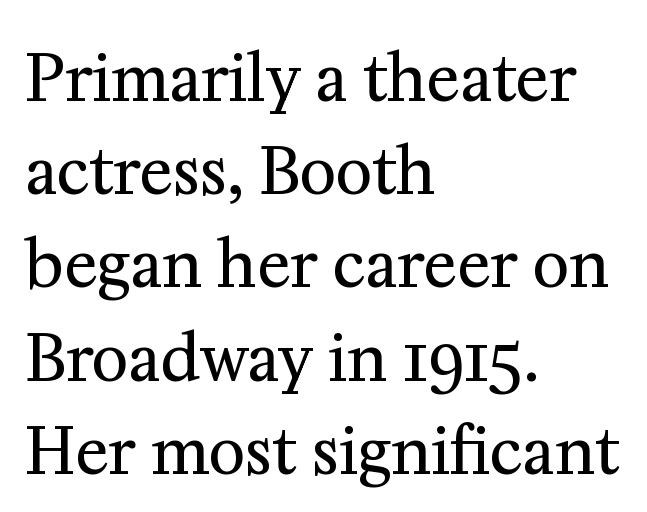
{"serif": "yes", "italic": "no", "bold": "no", "weight": "regular", "width": "normal", "stroke_contrast": "medium", "x_height": "medium", "monospaced": "no", "underline": "no", "align": "left", "line_spacing": "normal", "line_spacing_ratio": 1.48, "letter_spacing": "normal", "letter_spacing_em": 0.0, "glyph_px": 63}
